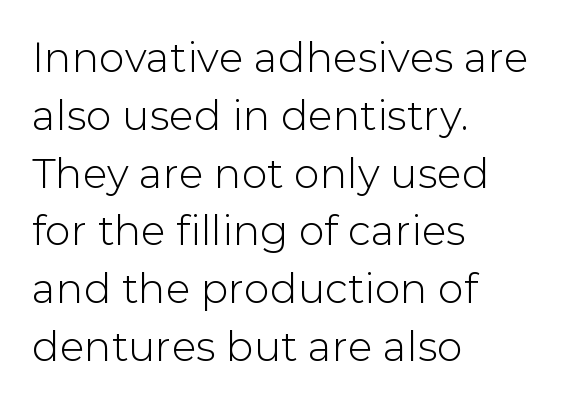
The image shows 41 px sans-serif type, upright; set left-aligned, normal line spacing (1.41x), normal letter spacing, not underlined; low stroke contrast and a medium x-height.
